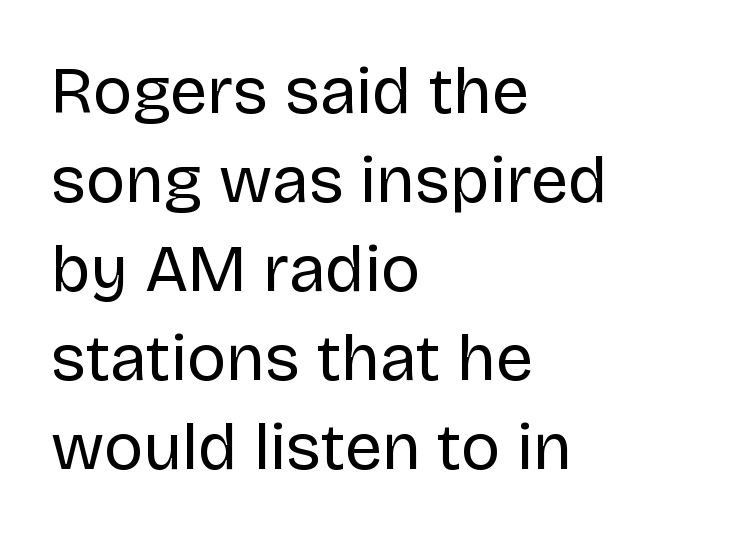
The image shows 66 px regular-weight sans-serif type, upright; set left-aligned, normal line spacing (1.35x), normal letter spacing, not underlined; low stroke contrast and a large x-height.
